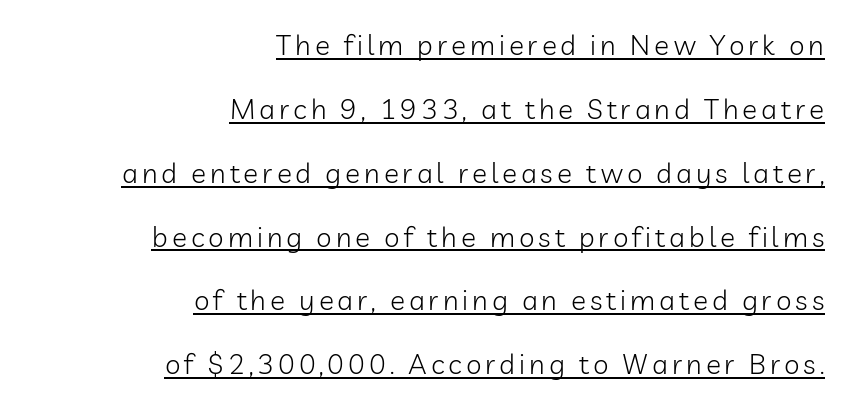
Q: Is the text bold? A: No.
Q: Is the text italic (slanted)? A: No, it is upright.
Q: Is the typeface a serif or a sans-serif typeface? A: Sans-serif.
Q: Is the text underlined? A: Yes.
Q: How is the paragraph aligned? A: Right-aligned.
Q: Is the spacing between lines tight, normal or loose? A: Loose.
Q: Width (condensed, normal, or wide)? A: Normal.
Q: Stroke contrast? A: Low.
Q: x-height? A: Medium.
Q: Monospaced? A: No.
